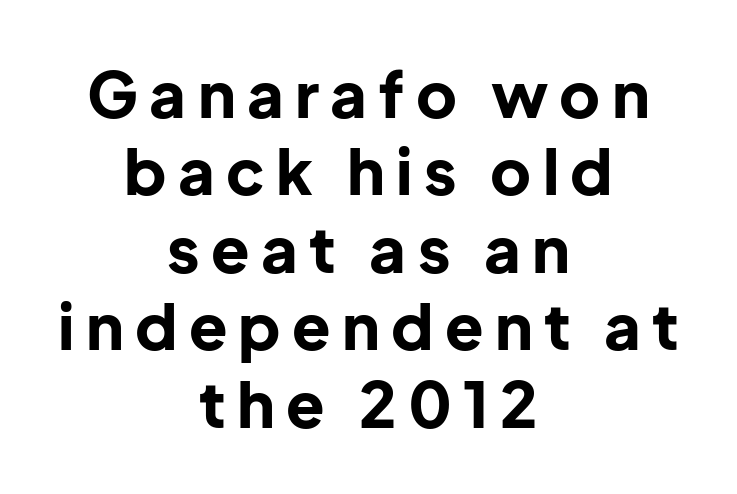
Q: Is the text bold? A: Yes.
Q: Is the text italic (slanted)? A: No, it is upright.
Q: Is the typeface a serif or a sans-serif typeface? A: Sans-serif.
Q: Is the text underlined? A: No.
Q: How is the paragraph aligned? A: Centered.
Q: Width (condensed, normal, or wide)? A: Normal.
Q: Stroke contrast? A: Low.
Q: x-height? A: Medium.
Q: Monospaced? A: No.
